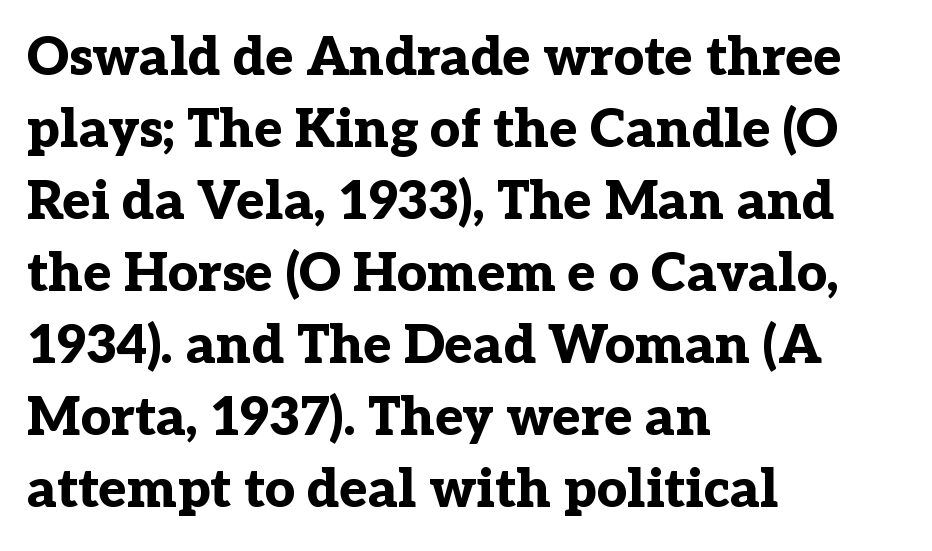
Q: Is the text bold? A: Yes.
Q: Is the text italic (slanted)? A: No, it is upright.
Q: Is the typeface a serif or a sans-serif typeface? A: Serif.
Q: Is the text underlined? A: No.
Q: How is the paragraph aligned? A: Left-aligned.
Q: Is the spacing between letters normal or unusually wide? A: Normal.
Q: Is the spacing between lines tight, normal or loose? A: Normal.
Q: Width (condensed, normal, or wide)? A: Normal.
Q: Stroke contrast? A: Low.
Q: x-height? A: Medium.
Q: Monospaced? A: No.
